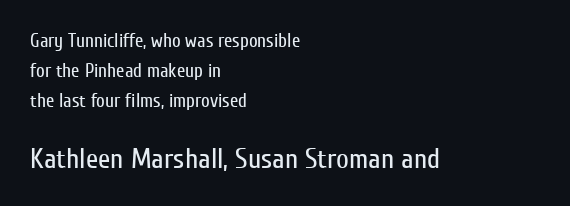
The image shows 28 px regular-weight, condensed sans-serif type, upright; set left-aligned, normal line spacing (1.59x), normal letter spacing, not underlined; the second (bottom) block is 1.47x larger; low stroke contrast and a medium x-height.
